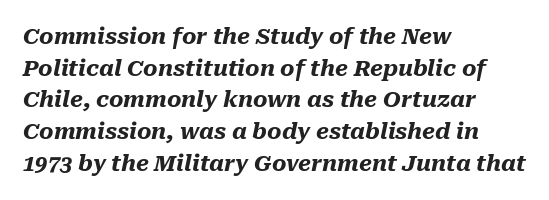
Q: Is the text bold? A: Yes.
Q: Is the text italic (slanted)? A: Yes, it leans right by about 10 degrees.
Q: Is the text underlined? A: No.
Q: How is the paragraph aligned? A: Left-aligned.
Q: Is the spacing between letters normal or unusually wide? A: Normal.
Q: Is the spacing between lines tight, normal or loose? A: Normal.
